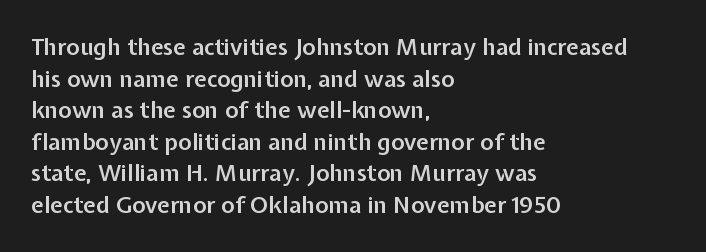
Ordinary non-slanted type is in use. This sample is left-justified, so line endings fall wherever the words run out. The letters sit at their default tracking, neither squeezed nor spread. Descenders are the only things crossing below the line.
